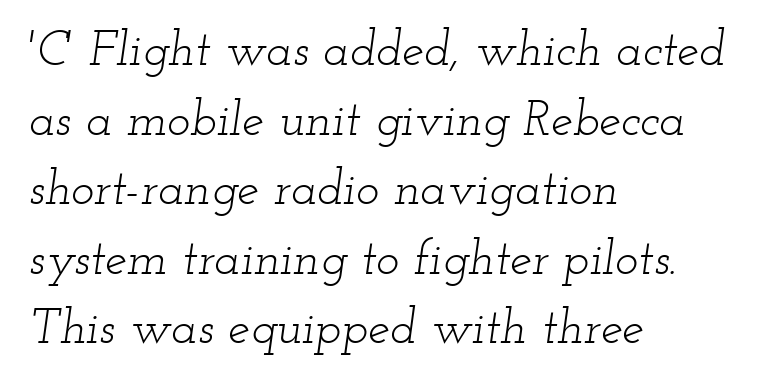
This is serif lettering, the kind often seen in printed books. Slant detected: the letters are inclined. Is this a fixed-width face? No — the glyphs have proportional, varying widths. Words appear dense and cohesive because spacing is normal. This is not heavy type; no bold has been used.
